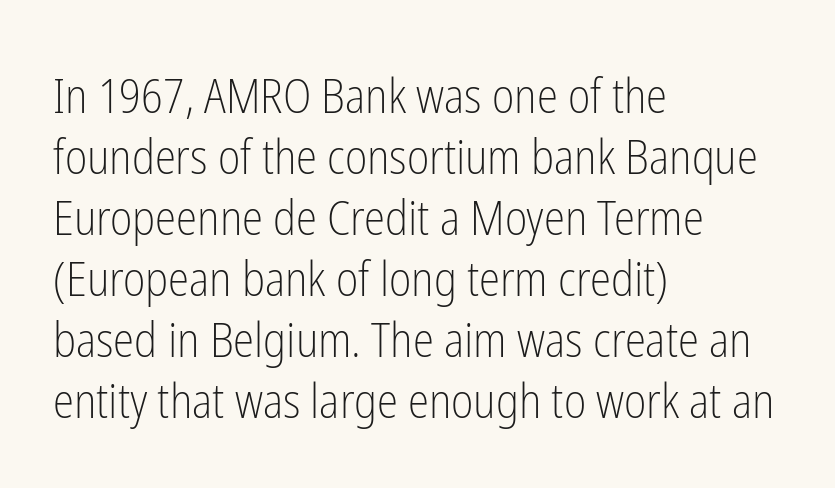
The image shows 48 px light, condensed sans-serif type, upright; set left-aligned, normal line spacing (1.27x), normal letter spacing, not underlined; low stroke contrast and a medium x-height.
